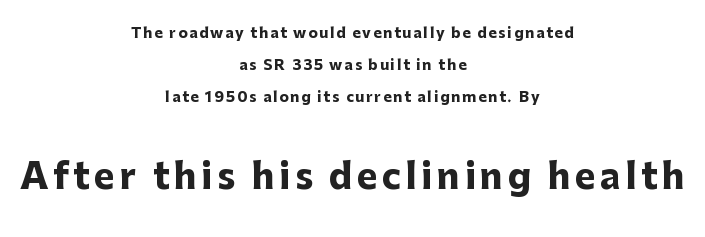
{"serif": "no", "italic": "no", "bold": "yes", "weight": "heavy", "width": "normal", "stroke_contrast": "low", "x_height": "medium", "monospaced": "no", "underline": "no", "align": "center", "line_spacing": "loose", "line_spacing_ratio": 2.27, "larger_block": "second", "size_ratio": 2.5, "glyph_px": 35}
